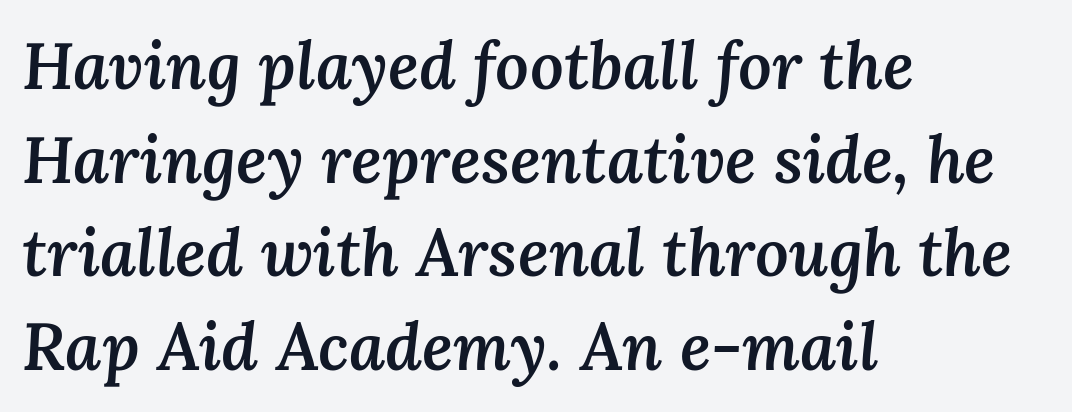
Q: Is the text bold? A: Semi-bold.
Q: Is the text italic (slanted)? A: Yes, it leans right by about 3 degrees.
Q: Is the text underlined? A: No.
Q: How is the paragraph aligned? A: Left-aligned.
Q: Is the spacing between letters normal or unusually wide? A: Normal.
Q: Is the spacing between lines tight, normal or loose? A: Normal.
Q: Width (condensed, normal, or wide)? A: Normal.
Q: Stroke contrast? A: Medium.
Q: x-height? A: Medium.
Q: Monospaced? A: No.
